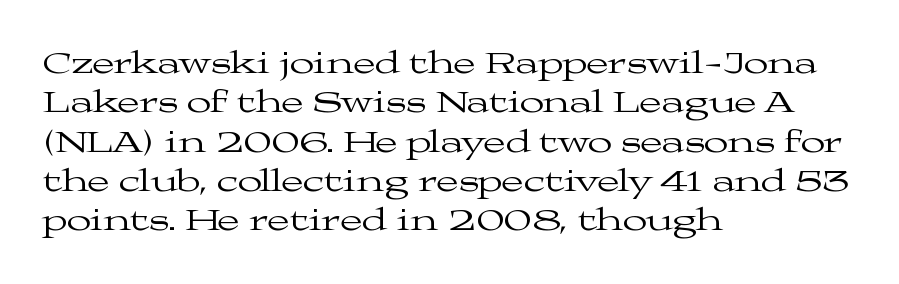
{"serif": "yes", "italic": "no", "bold": "no", "weight": "regular", "width": "wide", "stroke_contrast": "medium", "x_height": "medium", "monospaced": "no", "underline": "no", "align": "left", "line_spacing_ratio": 1.23, "letter_spacing": "normal", "letter_spacing_em": 0.0, "glyph_px": 32}
